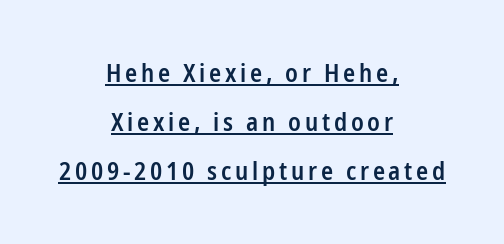
This is moderately heavy type, rendered in semibold. Upright lettering throughout. This sample trades compactness for vertical openness between lines. Caption: multi-line text, centered on the measure. Glance below the letters and you will spot a drawn line.
